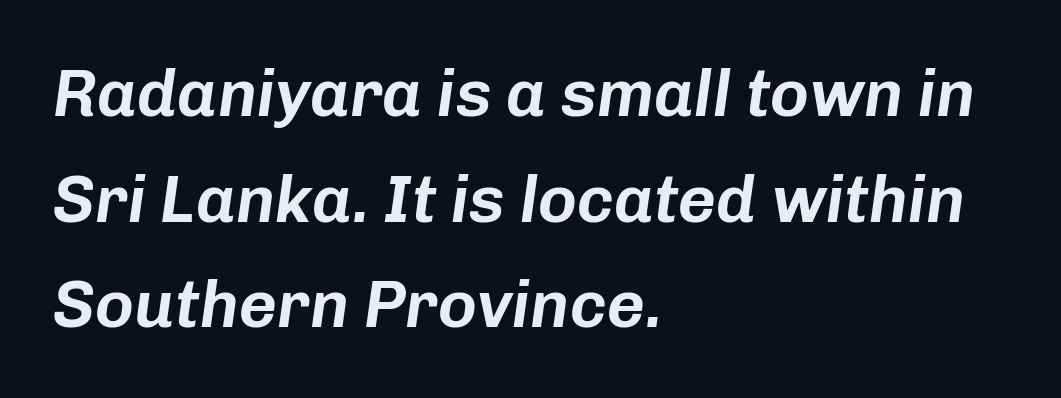
Q: Is the text italic (slanted)? A: Yes, it leans right by about 8 degrees.
Q: Is the text underlined? A: No.
Q: How is the paragraph aligned? A: Left-aligned.
Q: Is the spacing between letters normal or unusually wide? A: Normal.
Q: Is the spacing between lines tight, normal or loose? A: Normal.
Q: Width (condensed, normal, or wide)? A: Normal.
Q: Stroke contrast? A: Low.
Q: x-height? A: Medium.
Q: Monospaced? A: No.
